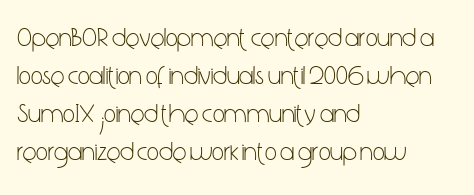
Visually the block forms a straight wall on the left and a jagged coastline on the right. Caption: standard tracking, unaltered. The type sits square on the baseline with zero lean. Weight: not bold — regular or lighter.
